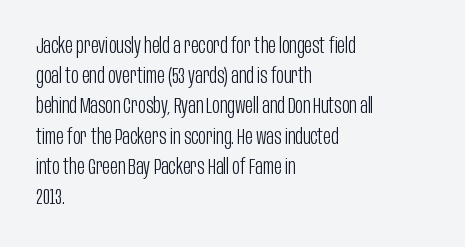
{"italic": "no", "bold": "no", "underline": "no", "align": "left", "line_spacing": "normal", "line_spacing_ratio": 1.44, "letter_spacing": "normal", "letter_spacing_em": 0.0, "glyph_px": 21}
